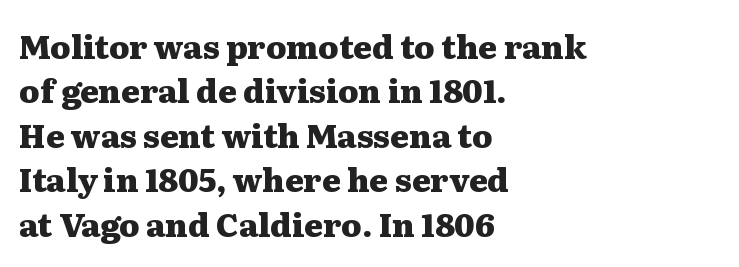
{"serif": "yes", "italic": "no", "bold": "yes", "weight": "heavy", "width": "wide", "stroke_contrast": "medium", "x_height": "medium", "monospaced": "no", "underline": "no", "align": "left", "line_spacing": "normal", "line_spacing_ratio": 1.39, "letter_spacing": "normal", "letter_spacing_em": 0.0, "glyph_px": 32}
